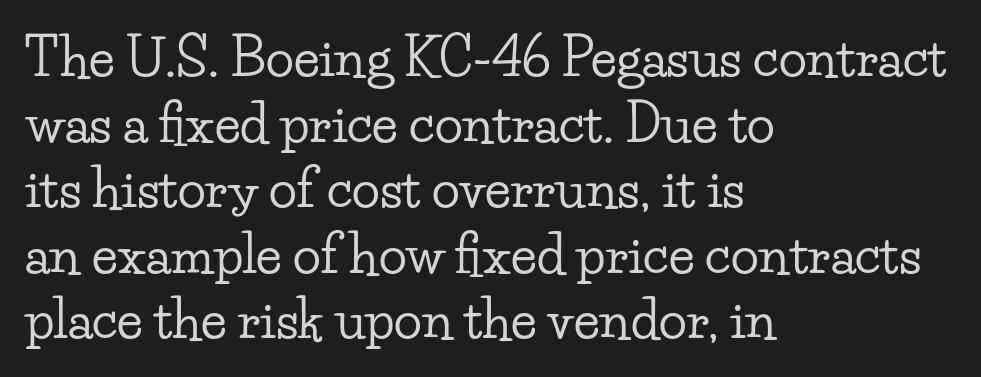
{"serif": "yes", "italic": "no", "width": "wide", "stroke_contrast": "low", "x_height": "small", "monospaced": "no", "underline": "no", "align": "left", "line_spacing": "normal", "line_spacing_ratio": 1.26, "letter_spacing": "normal", "letter_spacing_em": 0.0, "glyph_px": 52}
